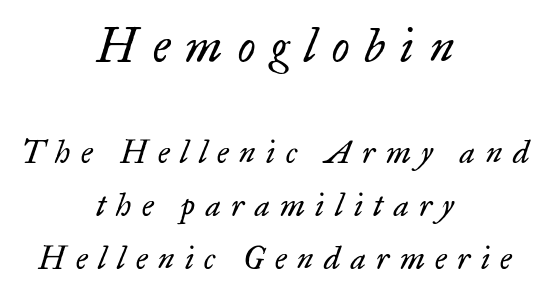
You could only call the tracking loose — the letters float apart. Bare-footed words on every line. The rendering shrinks the type as you move from the upper chunk to the lower. The rendering positions every line midway between the sides. Type style note: has serifs. Compared with a typical body face, this is equally light or lighter still.
